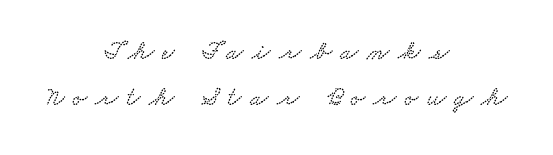
Q: Is the text underlined? A: No.
Q: How is the paragraph aligned? A: Centered.
Q: Is the spacing between letters normal or unusually wide? A: Unusually wide.
